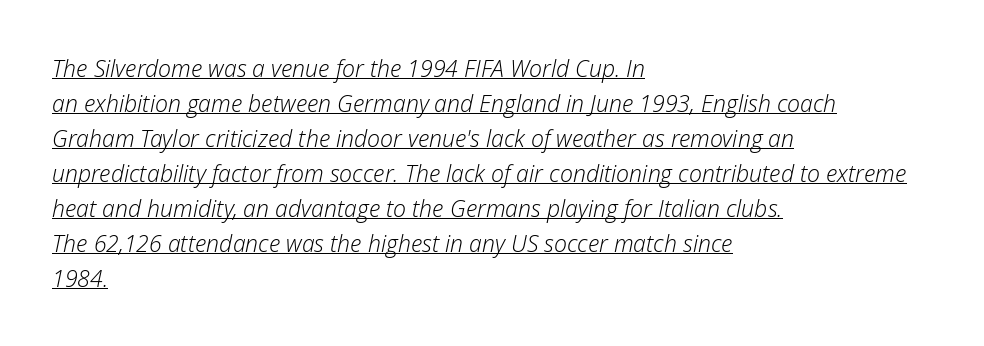
{"italic": "yes", "lean": "right", "slant_degrees": 12, "bold": "no", "underline": "yes", "align": "left", "line_spacing": "normal", "line_spacing_ratio": 1.52, "letter_spacing": "normal", "letter_spacing_em": 0.0, "glyph_px": 23}
